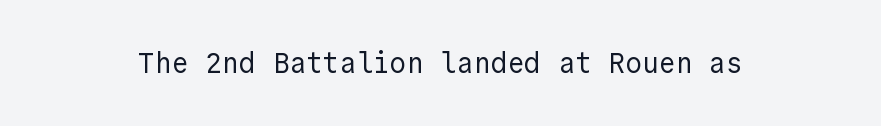
The font is comparable to plain body text, perhaps lighter. In terms of letterspacing, this is plain default setting. Honestly, there is no underline to notice here at all. When letters stand straight like this, we call the style roman or upright. The letters carry no serifs — their stems end cleanly without finishing strokes.
